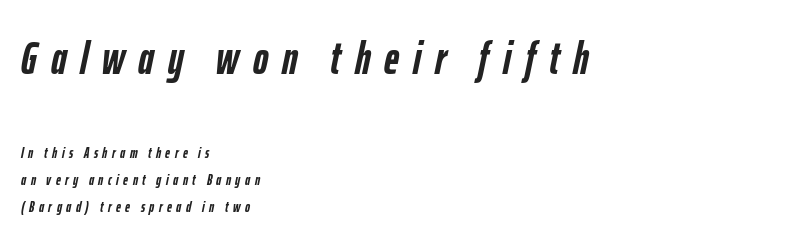
Varying glyph widths throughout — classic text-font behaviour. Every row of glyphs begins at an identical x-position on the left. These lines were composed using italics. The baseline area is clear.
